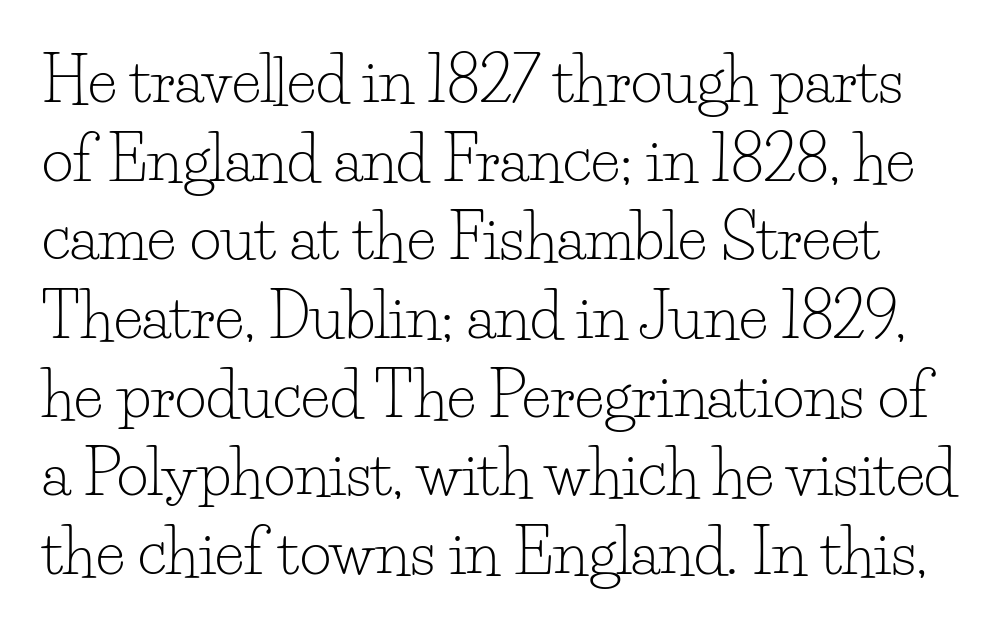
Decoration check: the copy has no underline. Is this a fixed-width face? No — the glyphs have proportional, varying widths. The passage shown is typeset with a serif family. Notice how the stems are strictly vertical — no italics here. The letters look calm and open, with moderate or lighter stems.
